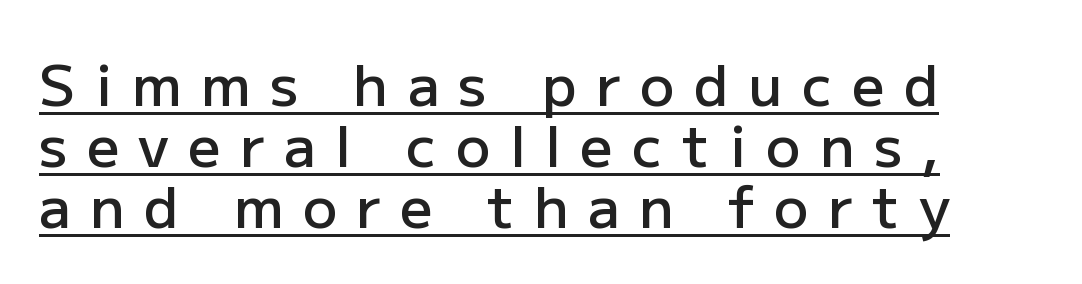
{"serif": "no", "italic": "no", "bold": "semi", "weight": "semibold", "width": "normal", "stroke_contrast": "low", "x_height": "medium", "monospaced": "no", "underline": "yes", "align": "left", "line_spacing": "tight", "line_spacing_ratio": 1.07, "letter_spacing": "wide", "letter_spacing_em": 0.34, "glyph_px": 57}
